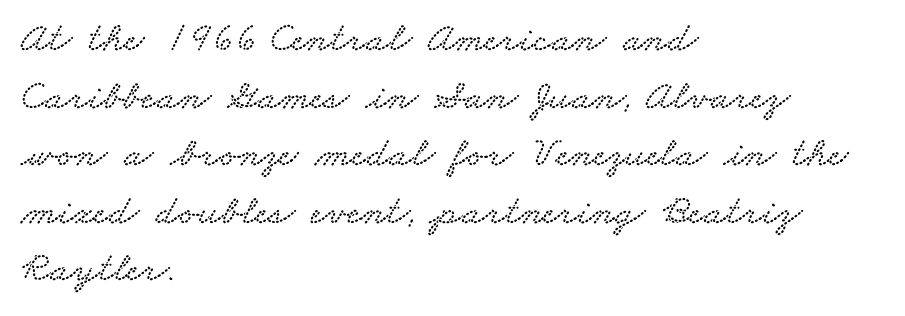
The space beneath each line is pristine and unruled. These lines are rendered in a variable-pitch font. I'd call this a serif setting — the letters wear small feet. These lines sit exactly where default settings would place them.
